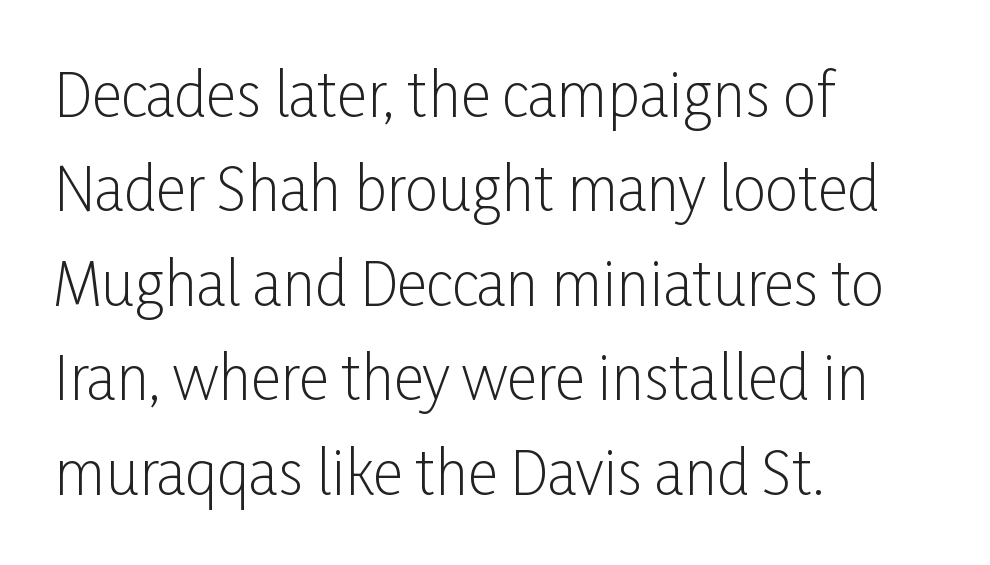
{"serif": "no", "italic": "no", "bold": "no", "weight": "light", "width": "condensed", "stroke_contrast": "low", "x_height": "medium", "monospaced": "no", "underline": "no", "align": "left", "line_spacing": "normal", "line_spacing_ratio": 1.6, "letter_spacing": "normal", "letter_spacing_em": 0.0, "glyph_px": 59}
